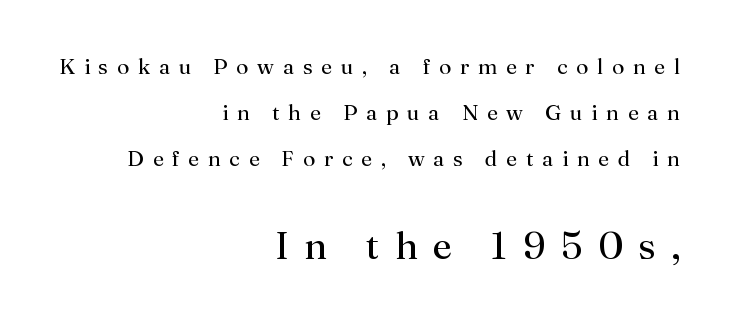
The image shows 39 px regular-weight serif type, upright; set right-aligned, loose line spacing (2.08x), unusually wide letter spacing (+0.4 em), not underlined; the second (bottom) block is 1.77x larger; medium stroke contrast and a small x-height.
